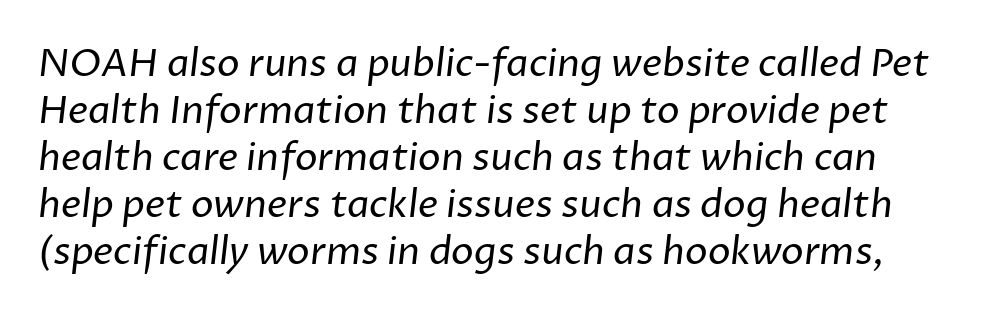
Q: Is the text bold? A: No.
Q: Is the typeface a serif or a sans-serif typeface? A: Sans-serif.
Q: Is the text underlined? A: No.
Q: Is the spacing between letters normal or unusually wide? A: Normal.
Q: Width (condensed, normal, or wide)? A: Normal.
Q: Stroke contrast? A: Low.
Q: x-height? A: Medium.
Q: Monospaced? A: No.
